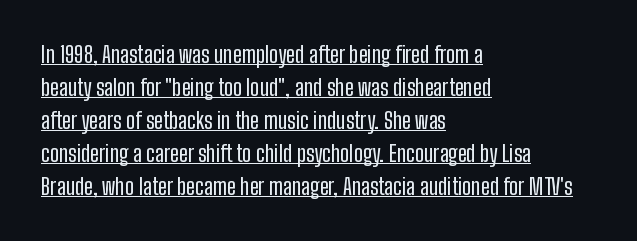
Q: Is the text italic (slanted)? A: No, it is upright.
Q: Is the text underlined? A: Yes.
Q: How is the paragraph aligned? A: Left-aligned.
Q: Is the spacing between letters normal or unusually wide? A: Normal.
Q: Is the spacing between lines tight, normal or loose? A: Normal.
